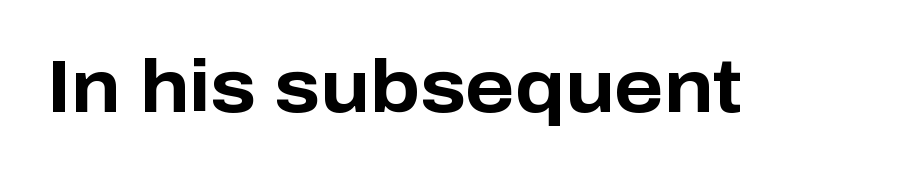
{"serif": "no", "italic": "no", "bold": "yes", "weight": "bold", "width": "normal", "stroke_contrast": "low", "x_height": "medium", "monospaced": "no", "underline": "no", "letter_spacing": "normal", "letter_spacing_em": 0.0, "glyph_px": 74}
